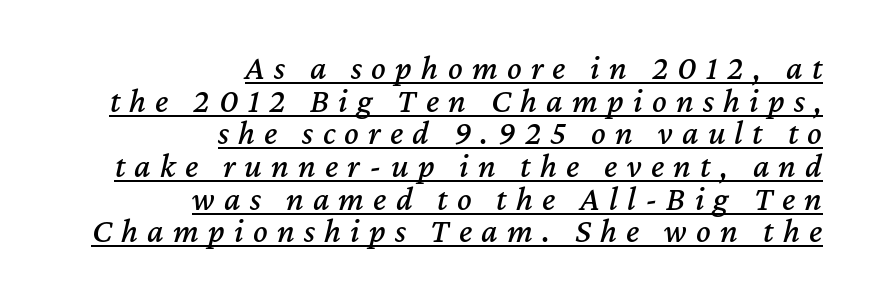
{"italic": "yes", "lean": "right", "slant_degrees": 12, "width": "normal", "stroke_contrast": "medium", "x_height": "medium", "monospaced": "no", "underline": "yes", "align": "right", "line_spacing": "tight", "line_spacing_ratio": 0.96, "letter_spacing": "wide", "letter_spacing_em": 0.27, "glyph_px": 34}
